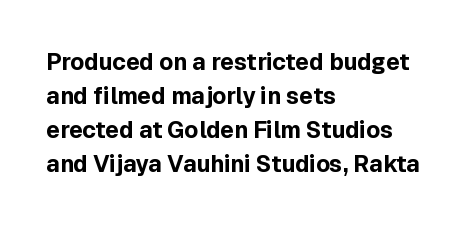
Q: Is the text bold? A: Yes.
Q: Is the text italic (slanted)? A: No, it is upright.
Q: Is the text underlined? A: No.
Q: How is the paragraph aligned? A: Left-aligned.
Q: Is the spacing between letters normal or unusually wide? A: Normal.
Q: Is the spacing between lines tight, normal or loose? A: Normal.
